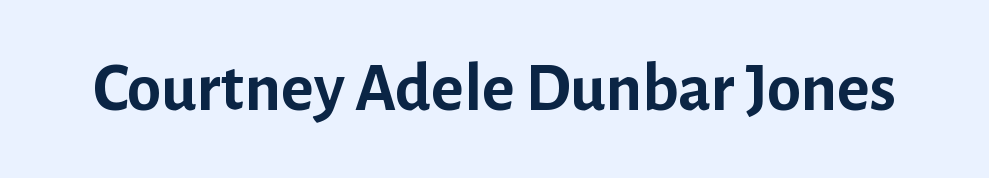
Only glyphs here, with clear space below each row. Honestly, the letter spacing is just normal — you wouldn't notice it. You can tell it's not italic because the verticals are truly vertical. The glyphs in this specimen are sans serif.
